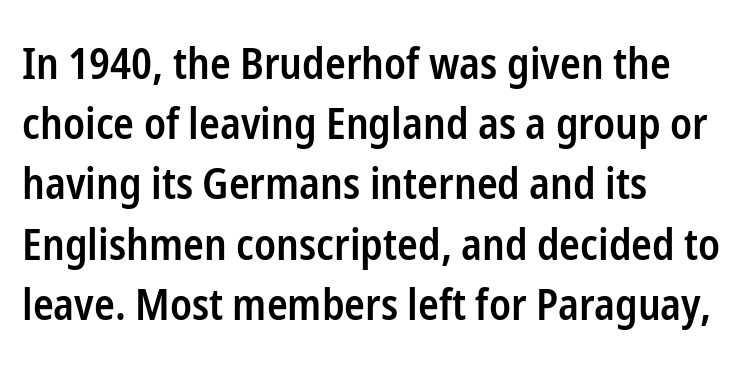
Honestly, the row spacing looks completely unremarkable. The baseline area is clear. In terms of weight, the rendering is demibold, just under bold. When letters stand straight like this, we call the style roman or upright. The rendering keeps characters at their native spacing.
